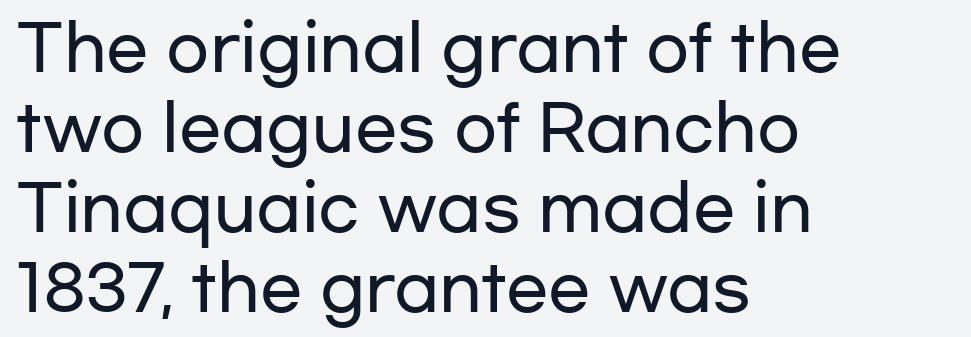
Q: Is the text italic (slanted)? A: No, it is upright.
Q: Is the typeface a serif or a sans-serif typeface? A: Sans-serif.
Q: Is the text underlined? A: No.
Q: How is the paragraph aligned? A: Left-aligned.
Q: Is the spacing between letters normal or unusually wide? A: Normal.
Q: Is the spacing between lines tight, normal or loose? A: Normal.
Q: Width (condensed, normal, or wide)? A: Wide.
Q: Stroke contrast? A: Low.
Q: x-height? A: Medium.
Q: Monospaced? A: No.
